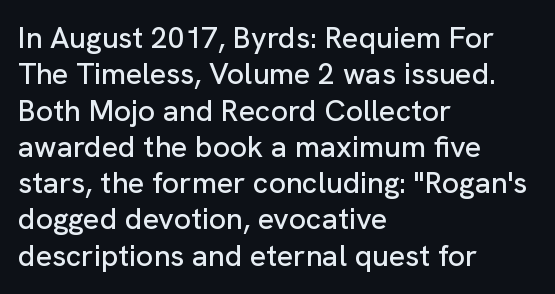
Q: Is the text italic (slanted)? A: No, it is upright.
Q: Is the typeface a serif or a sans-serif typeface? A: Sans-serif.
Q: Is the text underlined? A: No.
Q: How is the paragraph aligned? A: Left-aligned.
Q: Is the spacing between letters normal or unusually wide? A: Normal.
Q: Width (condensed, normal, or wide)? A: Normal.
Q: Stroke contrast? A: Low.
Q: x-height? A: Medium.
Q: Monospaced? A: No.
